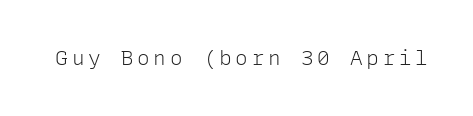
Q: Is the text bold? A: No.
Q: Is the text italic (slanted)? A: No, it is upright.
Q: Is the text underlined? A: No.
